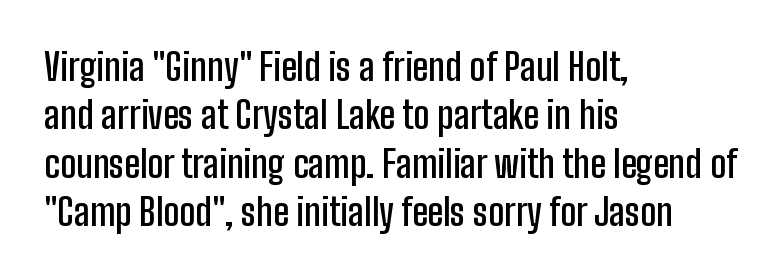
{"serif": "no", "italic": "no", "bold": "semi", "weight": "semibold", "width": "condensed", "stroke_contrast": "low", "x_height": "medium", "monospaced": "no", "underline": "no", "align": "left", "line_spacing": "normal", "line_spacing_ratio": 1.31, "letter_spacing": "normal", "letter_spacing_em": 0.0, "glyph_px": 37}
